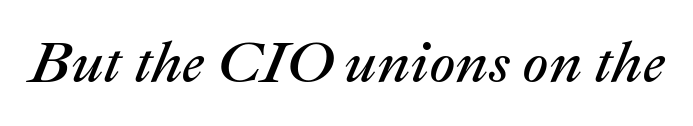
The image shows 58 px regular-weight type, italic (leaning right); set normal letter spacing, not underlined; medium stroke contrast and a medium x-height.
